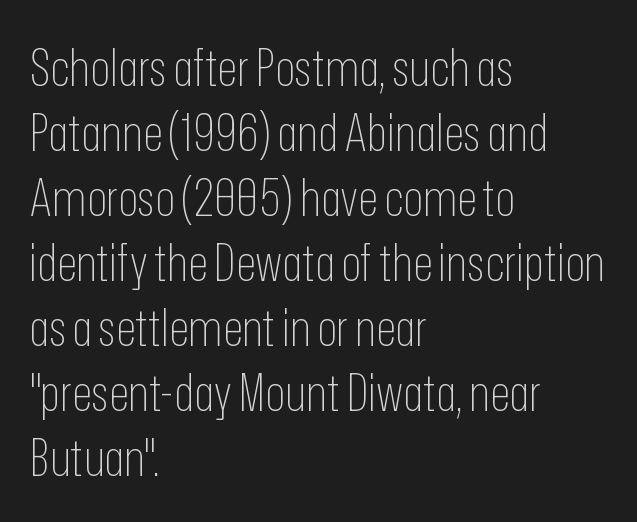
{"serif": "no", "italic": "no", "bold": "no", "weight": "thin", "width": "condensed", "stroke_contrast": "low", "x_height": "medium", "monospaced": "no", "underline": "no", "align": "left", "line_spacing": "normal", "line_spacing_ratio": 1.25, "letter_spacing": "normal", "letter_spacing_em": 0.0, "glyph_px": 52}
